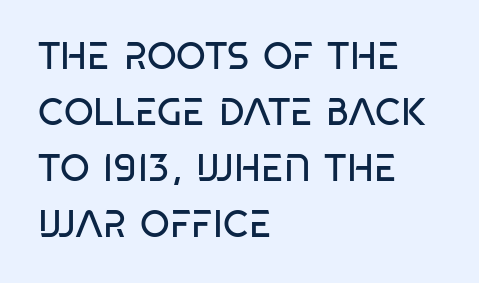
The image shows 38 px regular-weight, condensed sans-serif type; set left-aligned, normal line spacing (1.47x), normal letter spacing, not underlined; low stroke contrast and a large x-height.
